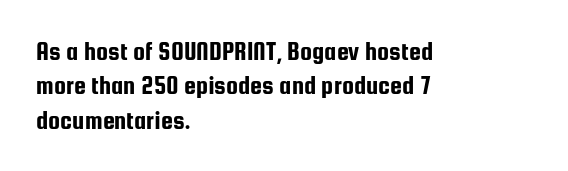
The image shows 27 px text type, upright; set left-aligned, normal line spacing (1.27x), normal letter spacing, not underlined.
